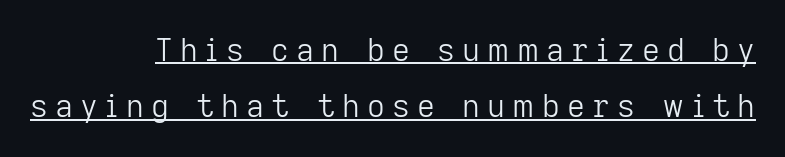
The image shows 31 px light sans-serif type, upright; set right-aligned, line spacing 1.82x, unusually wide letter spacing (+0.23 em), underlined; low stroke contrast and a medium x-height.
